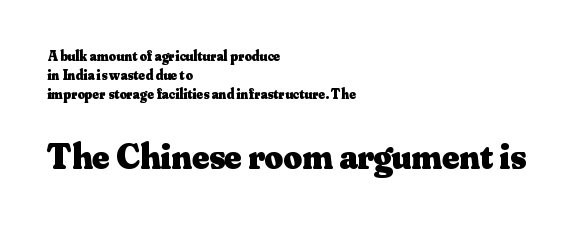
{"serif": "yes", "italic": "no", "bold": "yes", "weight": "heavy", "width": "normal", "stroke_contrast": "medium", "x_height": "small", "monospaced": "no", "underline": "no", "align": "left", "line_spacing": "normal", "line_spacing_ratio": 1.37, "letter_spacing": "normal", "letter_spacing_em": 0.0, "larger_block": "second", "size_ratio": 2.57, "glyph_px": 36}
